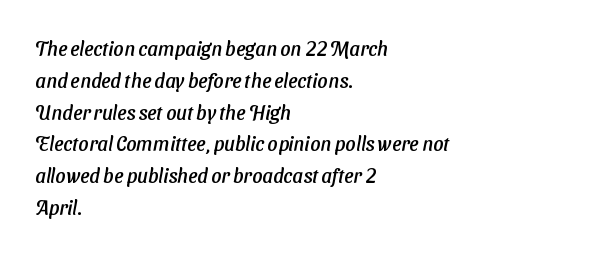
Horizontal alignment here is leftward, the default for most running prose. A typesetter would call this leading conventional body-copy spacing. The space beneath each line is pristine and unruled. This sample uses plain, unmodified letter spacing.
